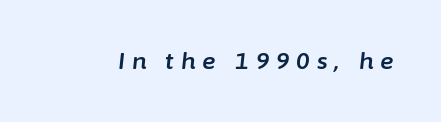
Q: Is the text italic (slanted)? A: Yes, it leans right by about 6 degrees.
Q: Is the text underlined? A: No.
Q: Is the spacing between letters normal or unusually wide? A: Unusually wide.
